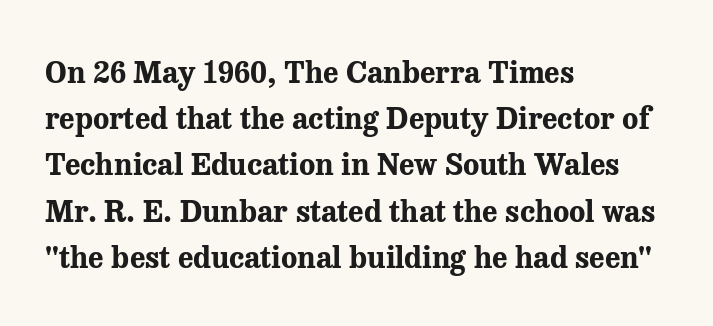
{"serif": "yes", "italic": "no", "bold": "yes", "weight": "bold", "width": "normal", "stroke_contrast": "medium", "x_height": "medium", "monospaced": "no", "underline": "no", "align": "left", "line_spacing": "normal", "line_spacing_ratio": 1.54, "letter_spacing": "normal", "letter_spacing_em": 0.0, "glyph_px": 30}
